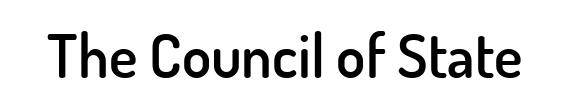
{"serif": "no", "italic": "no", "bold": "semi", "weight": "semibold", "width": "normal", "stroke_contrast": "low", "x_height": "small", "monospaced": "no", "underline": "no", "letter_spacing": "normal", "letter_spacing_em": 0.0, "glyph_px": 60}
